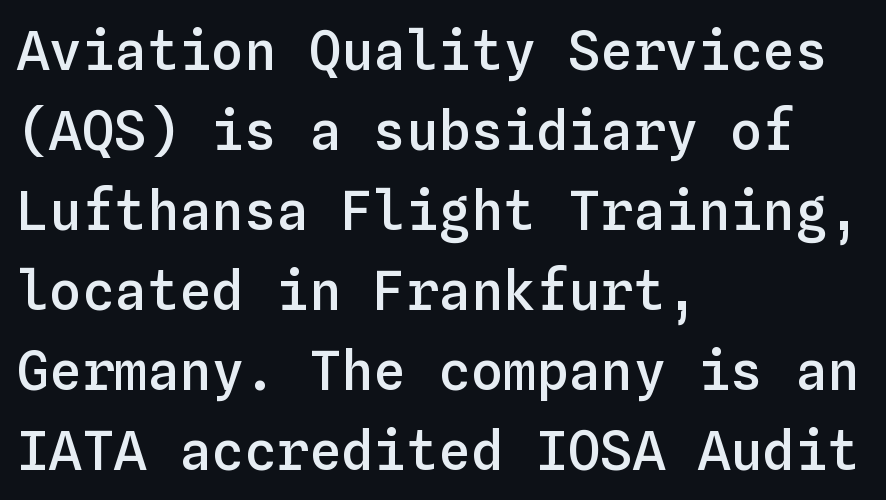
Q: Is the text bold? A: Semi-bold.
Q: Is the text italic (slanted)? A: No, it is upright.
Q: Is the text underlined? A: No.
Q: How is the paragraph aligned? A: Left-aligned.
Q: Is the spacing between letters normal or unusually wide? A: Normal.
Q: Is the spacing between lines tight, normal or loose? A: Normal.
Q: Width (condensed, normal, or wide)? A: Normal.
Q: Stroke contrast? A: Low.
Q: x-height? A: Medium.
Q: Monospaced? A: Yes.
